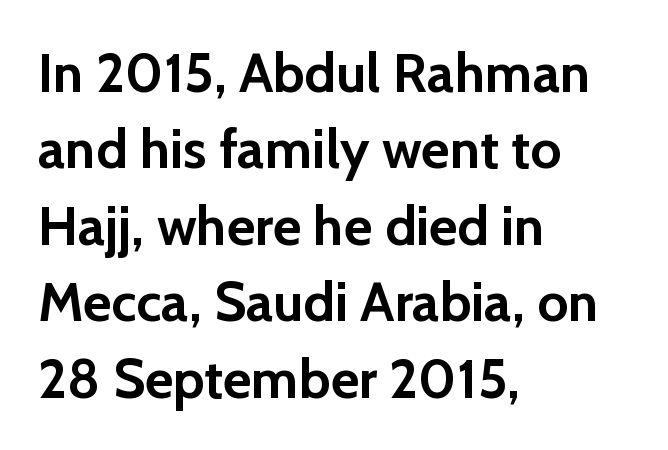
The font is running at its bold setting. Evenly set lines give the paragraph a standard silhouette. The lines in this sample share a left origin and differ only in where they stop. Does extra space separate the letters? No, they use regular spacing. This is sans-serif lettering, the kind often seen on screens and signage.
